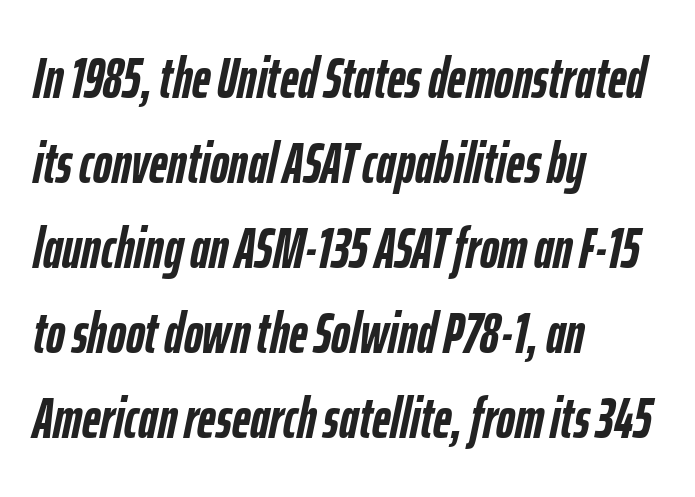
Standard letterfit; no display-style spreading of the glyphs. Notice how the stems are inclined rather than vertical — that's the hallmark of italics. A typesetter would call this proportional, since set widths differ per character. Reading down the column, the eye jumps a familiar distance to each next line. This rendering uses left alignment, leaving the right contour irregular. Summary of weight: heavy, a full bold.
